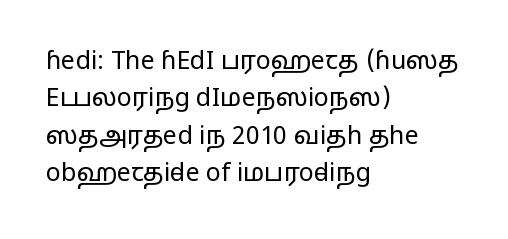
Q: Is the text bold? A: No.
Q: Is the text italic (slanted)? A: No, it is upright.
Q: Is the text underlined? A: No.
Q: How is the paragraph aligned? A: Left-aligned.
Q: Is the spacing between letters normal or unusually wide? A: Normal.
Q: Is the spacing between lines tight, normal or loose? A: Normal.
